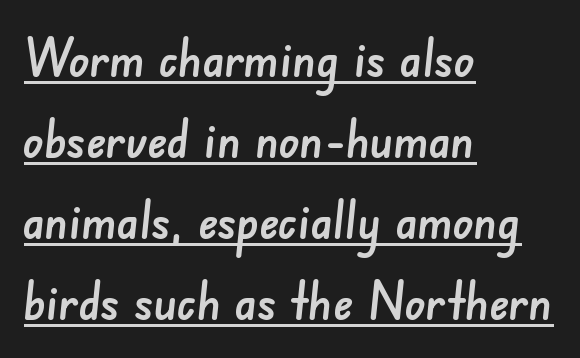
{"serif": "no", "width": "normal", "stroke_contrast": "low", "x_height": "small", "monospaced": "no", "underline": "yes", "align": "left", "line_spacing": "normal", "line_spacing_ratio": 1.56, "letter_spacing": "normal", "letter_spacing_em": 0.0, "glyph_px": 52}
